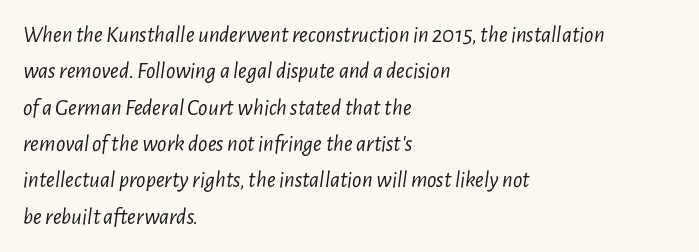
Q: Is the text bold? A: No.
Q: Is the text italic (slanted)? A: Yes, it leans right by about 7 degrees.
Q: Is the text underlined? A: No.
Q: How is the paragraph aligned? A: Left-aligned.
Q: Is the spacing between letters normal or unusually wide? A: Normal.
Q: Is the spacing between lines tight, normal or loose? A: Normal.
